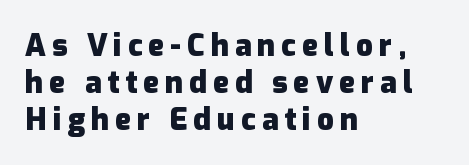
The image shows 30 px heavy sans-serif type, upright; set left-aligned, line spacing 1.23x, unusually wide letter spacing (+0.2 em), not underlined; low stroke contrast and a medium x-height.
